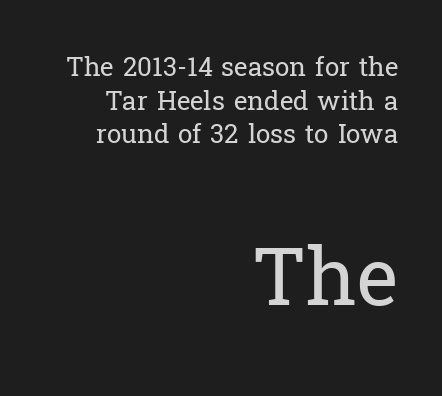
{"serif": "yes", "italic": "no", "bold": "no", "weight": "regular", "width": "normal", "stroke_contrast": "low", "x_height": "medium", "monospaced": "no", "underline": "no", "align": "right", "line_spacing": "normal", "line_spacing_ratio": 1.29, "letter_spacing": "normal", "letter_spacing_em": 0.0, "larger_block": "second", "size_ratio": 3.04, "glyph_px": 79}
